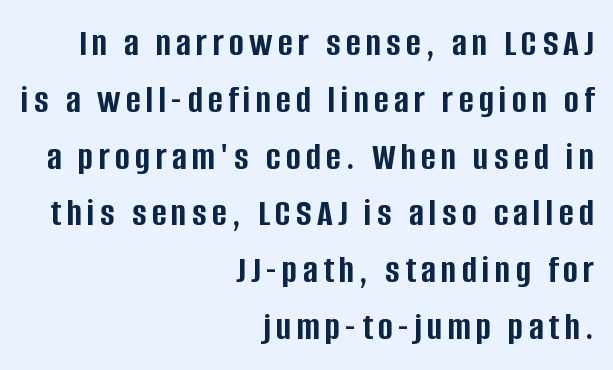
Proportional: the letters do not fall into vertical columns. The setting favours the right margin, as signatures and pull-quotes sometimes do. Do the letters lean? They stand straight. Just letters on the line, the space beneath them empty.
